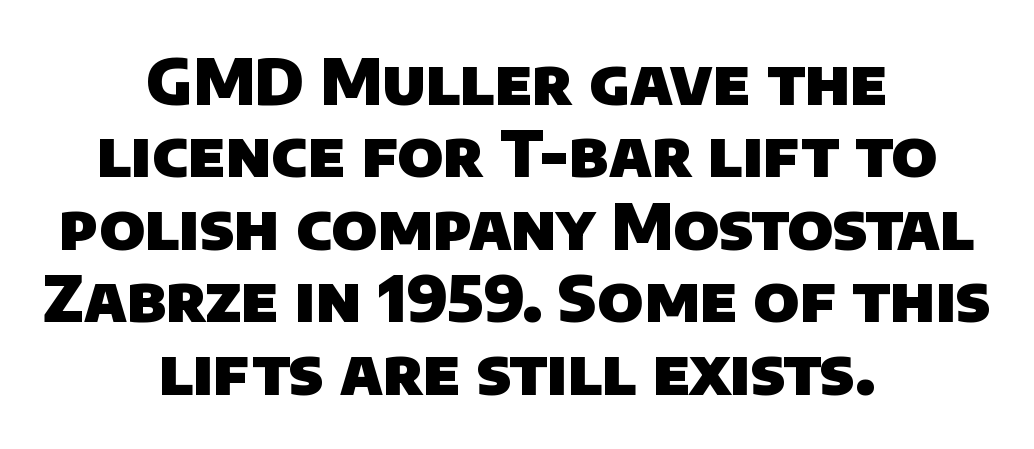
The image shows 63 px heavy sans-serif type; set centered, tight line spacing (1.15x), normal letter spacing, not underlined; low stroke contrast and a large x-height.
